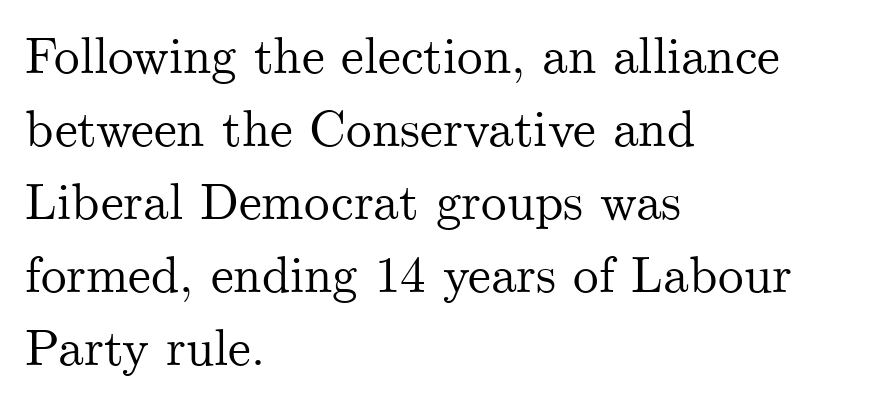
To sum up the face: it has serifs. Nobody drew a line under any word here. The tracking reads as untouched default to a designer's eye. Designer's note — italics off, roman on. Is this a fixed-width face? No — the glyphs have proportional, varying widths. The ragged edge is on the right, which tells us the setting is flush left.
